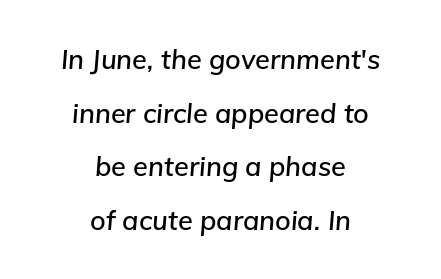
The font's italic variant was chosen for this text. Just letters on the line, the space beneath them empty. What's the leading like? Stretched, with rows far apart. Honestly, the letter spacing is just normal — you wouldn't notice it.
